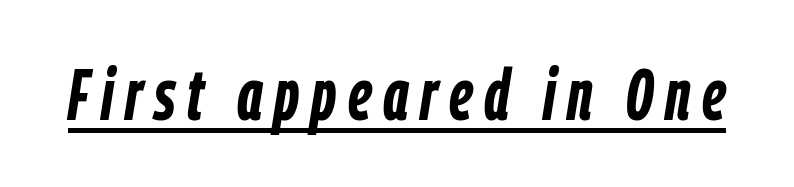
Q: Is the text bold? A: Yes.
Q: Is the text italic (slanted)? A: Yes, it leans right by about 9 degrees.
Q: Is the text underlined? A: Yes.
Q: Width (condensed, normal, or wide)? A: Condensed.
Q: Stroke contrast? A: Low.
Q: x-height? A: Medium.
Q: Monospaced? A: No.
